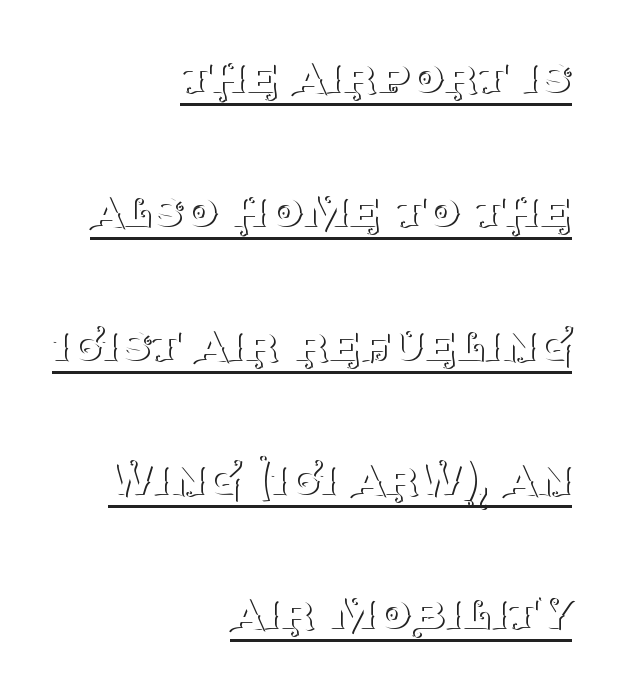
Q: Is the text bold? A: No.
Q: Is the text italic (slanted)? A: No, it is upright.
Q: Is the typeface a serif or a sans-serif typeface? A: Serif.
Q: Is the text underlined? A: Yes.
Q: How is the paragraph aligned? A: Right-aligned.
Q: Is the spacing between letters normal or unusually wide? A: Normal.
Q: Is the spacing between lines tight, normal or loose? A: Loose.
Q: Width (condensed, normal, or wide)? A: Normal.
Q: Stroke contrast? A: Medium.
Q: x-height? A: Large.
Q: Monospaced? A: No.
